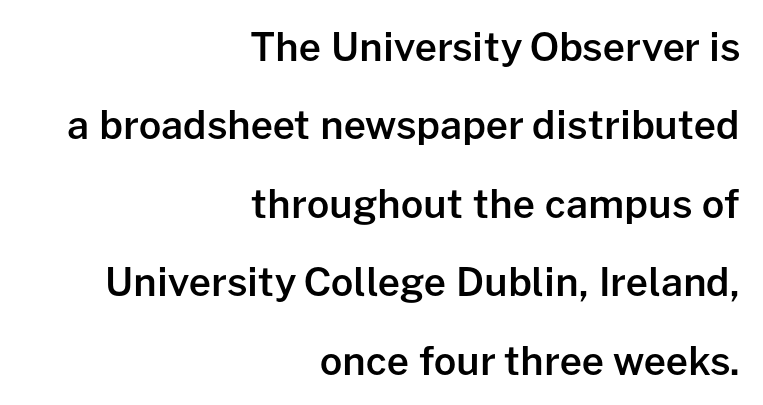
{"serif": "no", "italic": "no", "bold": "semi", "weight": "semibold", "width": "normal", "stroke_contrast": "low", "x_height": "medium", "monospaced": "no", "underline": "no", "align": "right", "line_spacing": "loose", "line_spacing_ratio": 2.01, "letter_spacing": "normal", "letter_spacing_em": 0.0, "glyph_px": 39}
